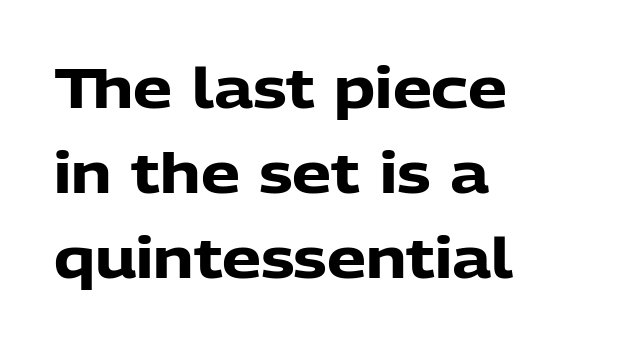
The gap between lines stays unmarked. Are there feet on the stems? There aren't — it's a sans. The vertical gap from one line to the next is medium. The passage shown is typed in a proportional face where columns would drift.
